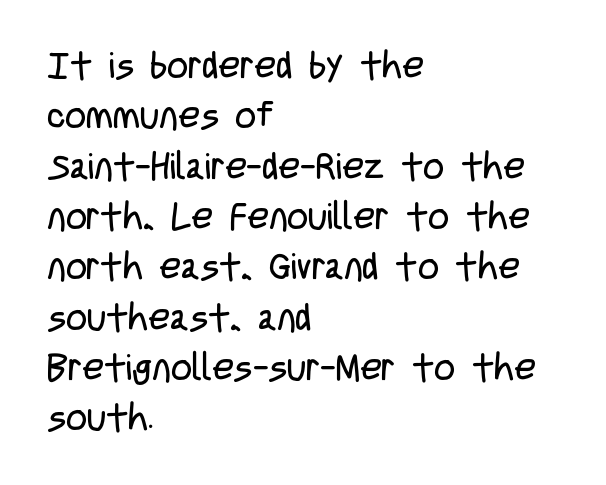
The face used here is a sans, in the tradition of grotesques and geometrics. The passage shown is typed in a proportional face where columns would drift. If you measured baseline to baseline, you'd find a middling distance. Descenders are the only things crossing below the line.
